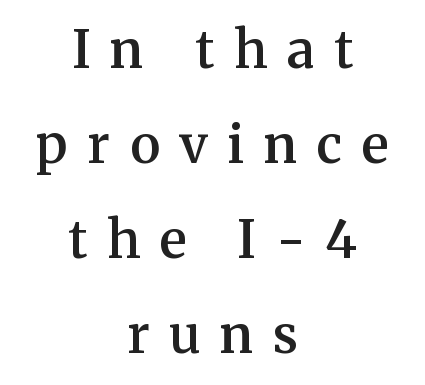
Q: Is the text bold? A: Semi-bold.
Q: Is the text italic (slanted)? A: No, it is upright.
Q: Is the typeface a serif or a sans-serif typeface? A: Serif.
Q: Is the text underlined? A: No.
Q: How is the paragraph aligned? A: Centered.
Q: Is the spacing between letters normal or unusually wide? A: Unusually wide.
Q: Width (condensed, normal, or wide)? A: Normal.
Q: Stroke contrast? A: Medium.
Q: x-height? A: Medium.
Q: Monospaced? A: No.
